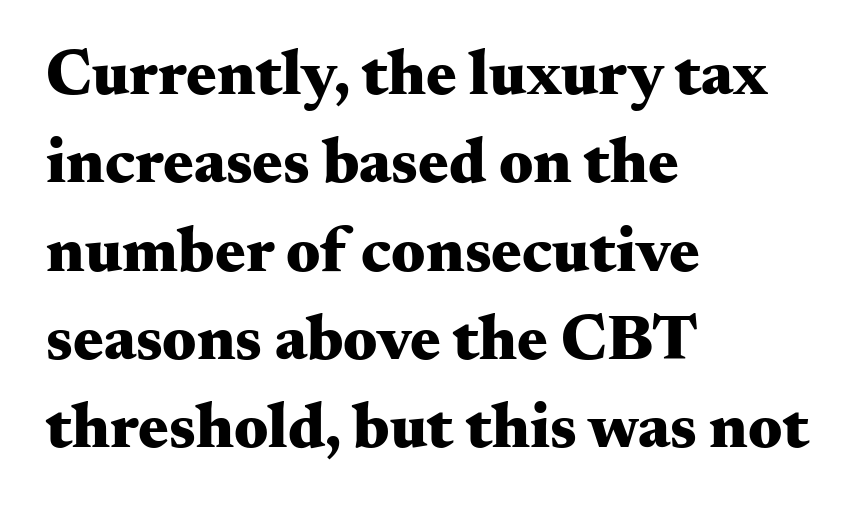
{"serif": "yes", "italic": "no", "bold": "yes", "weight": "heavy", "width": "wide", "stroke_contrast": "medium", "x_height": "small", "monospaced": "no", "underline": "no", "align": "left", "line_spacing": "normal", "line_spacing_ratio": 1.38, "letter_spacing": "normal", "letter_spacing_em": 0.0, "glyph_px": 64}
